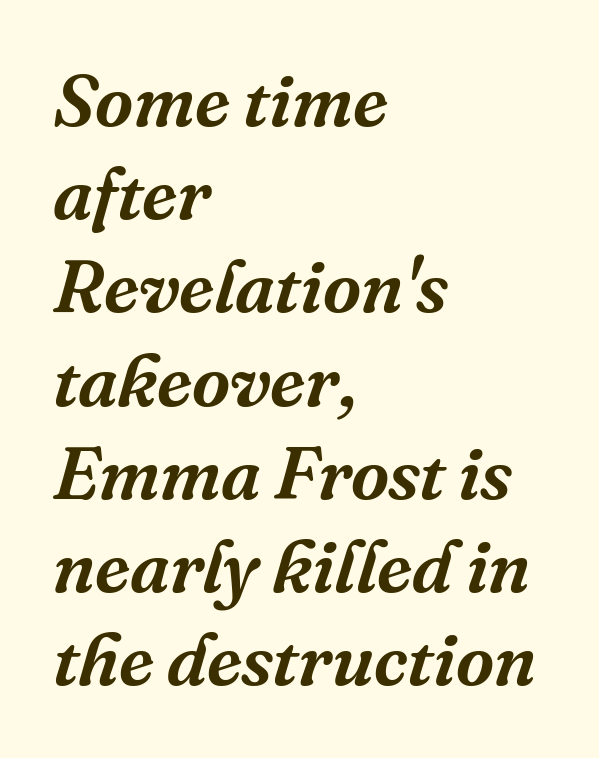
The image shows 74 px serif type, italic (leaning right); set left-aligned, normal line spacing (1.26x), normal letter spacing, not underlined; medium stroke contrast and a medium x-height.
